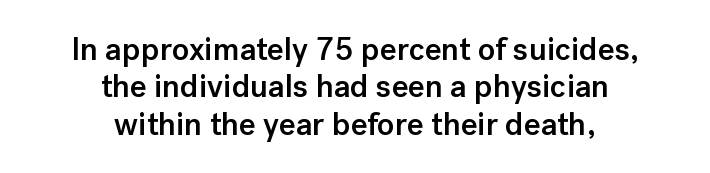
{"serif": "no", "italic": "no", "bold": "semi", "weight": "semibold", "width": "normal", "stroke_contrast": "low", "x_height": "medium", "monospaced": "no", "underline": "no", "align": "center", "line_spacing_ratio": 1.17, "letter_spacing": "normal", "letter_spacing_em": 0.0, "glyph_px": 32}
